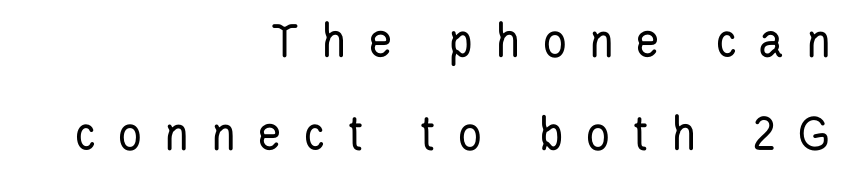
The image shows 52 px regular-weight, condensed sans-serif type, upright; set right-aligned, line spacing 1.78x, unusually wide letter spacing (+0.41 em), not underlined; low stroke contrast and a large x-height.
